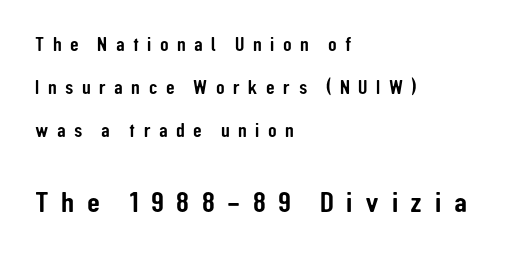
Q: Is the text italic (slanted)? A: No, it is upright.
Q: Is the typeface a serif or a sans-serif typeface? A: Sans-serif.
Q: Is the text underlined? A: No.
Q: How is the paragraph aligned? A: Left-aligned.
Q: Is the spacing between letters normal or unusually wide? A: Unusually wide.
Q: Is the spacing between lines tight, normal or loose? A: Loose.
Q: Which block of text is set in a larger size, the first (top) or the second (bottom)? A: The second (bottom) one.
Q: Width (condensed, normal, or wide)? A: Condensed.
Q: Stroke contrast? A: Low.
Q: x-height? A: Medium.
Q: Monospaced? A: No.
